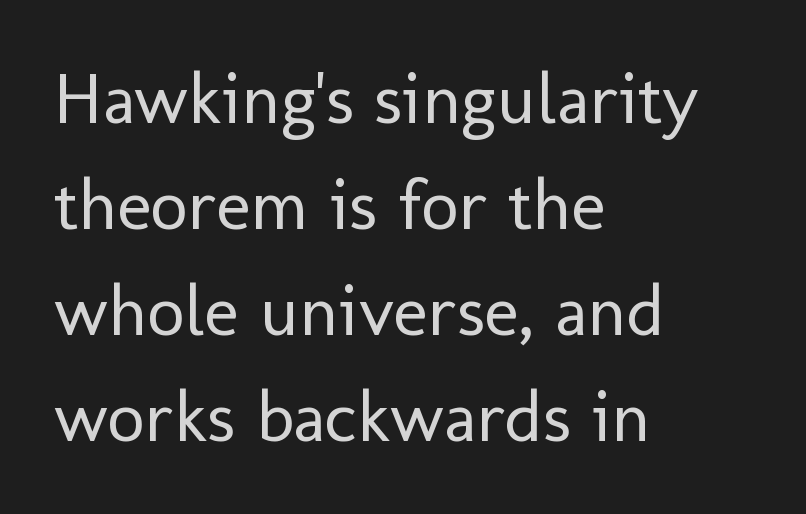
Descenders hang freely into open space. Think standard paragraph weight, or any step lighter than that. These lines stack with their left ends in a neat column. Unlike italic type, these characters show no tilt at all. Letter spacing: default.
